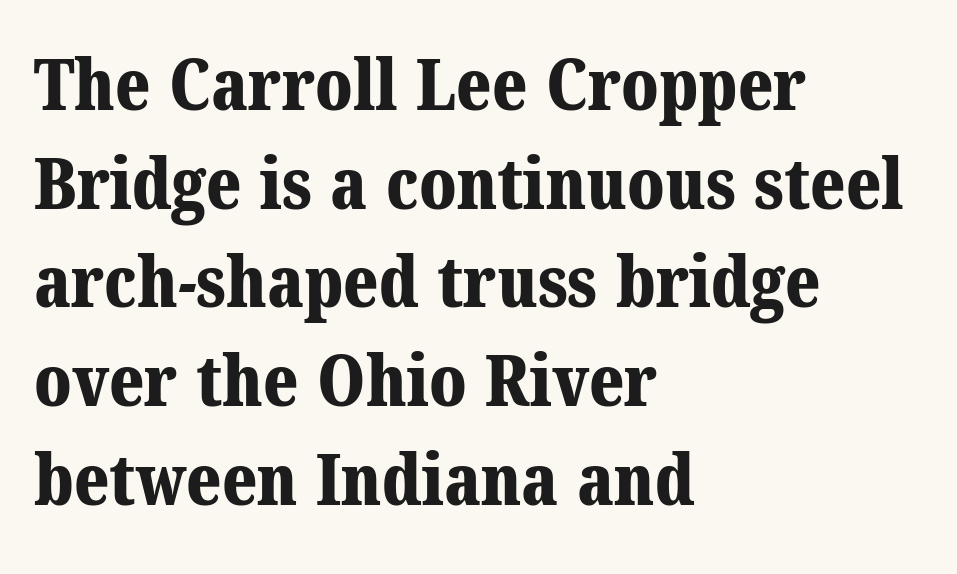
You could call the tracking neutral — neither tight nor loose. The space between consecutive lines is moderate. Spacing verdict: proportional, widths tailored to each character. Casual observation: everything's shoved over to the left. The rendering uses a bold face; every stroke is thick and dark.
